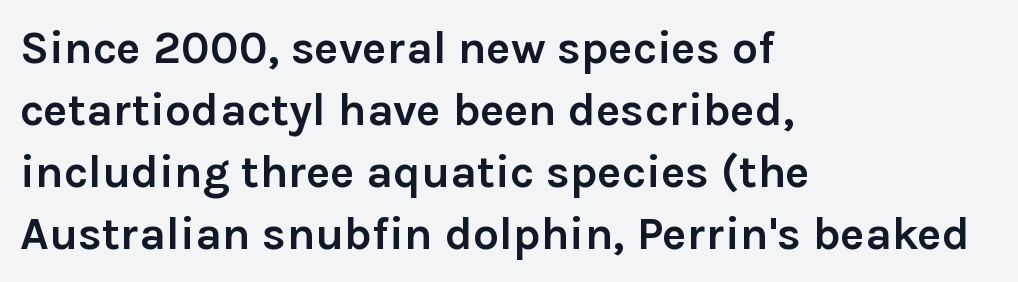
Q: Is the text bold? A: Yes.
Q: Is the text italic (slanted)? A: No, it is upright.
Q: Is the typeface a serif or a sans-serif typeface? A: Sans-serif.
Q: Is the text underlined? A: No.
Q: How is the paragraph aligned? A: Left-aligned.
Q: Is the spacing between letters normal or unusually wide? A: Normal.
Q: Is the spacing between lines tight, normal or loose? A: Normal.
Q: Width (condensed, normal, or wide)? A: Normal.
Q: x-height? A: Medium.
Q: Monospaced? A: No.
